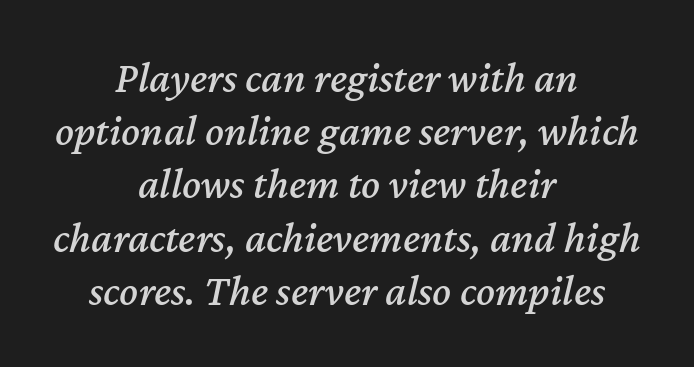
Any mark beneath the type? The region is blank. Centered paragraph, ragged on both sides. No extra tracking has been applied to these lines. The face used here is proportionally spaced, like ordinary book or web type. The lettering tilts uniformly, giving the passage an italic look.
